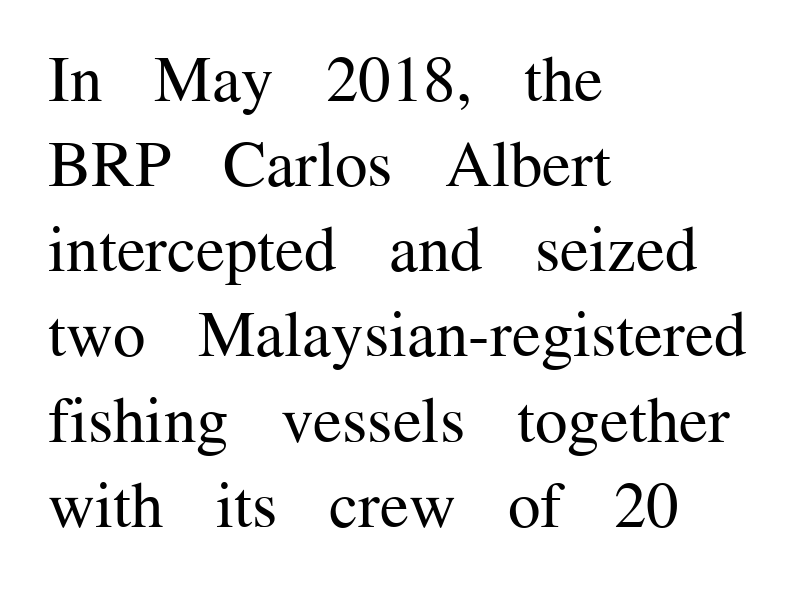
The image shows 65 px regular-weight serif type, upright; set left-aligned, normal line spacing (1.31x), normal letter spacing, not underlined; medium stroke contrast and a medium x-height.
